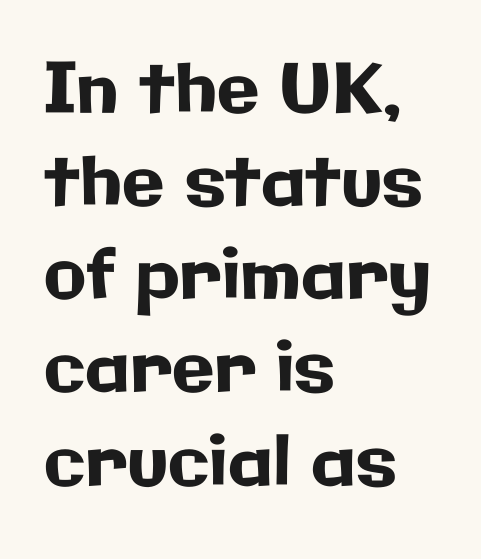
{"serif": "no", "italic": "no", "width": "normal", "stroke_contrast": "low", "x_height": "medium", "monospaced": "no", "underline": "no", "align": "left", "line_spacing": "normal", "line_spacing_ratio": 1.35, "letter_spacing": "normal", "letter_spacing_em": 0.0, "glyph_px": 69}
